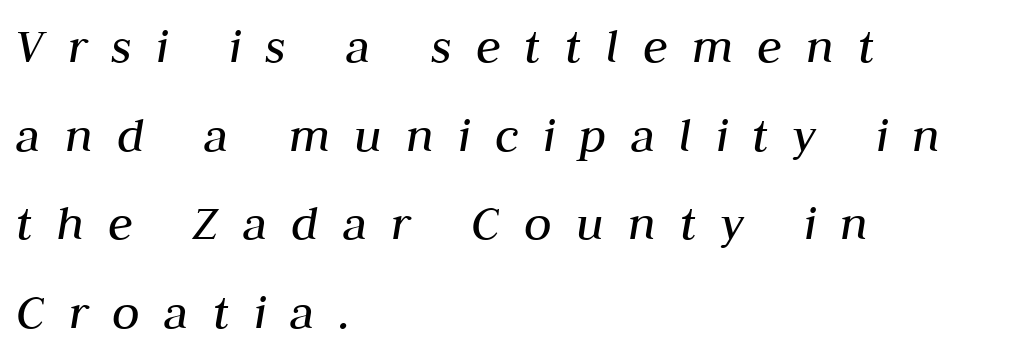
Q: Is the text bold? A: No.
Q: Is the text italic (slanted)? A: Yes, it leans right by about 10 degrees.
Q: Is the text underlined? A: No.
Q: How is the paragraph aligned? A: Left-aligned.
Q: Is the spacing between letters normal or unusually wide? A: Unusually wide.
Q: Width (condensed, normal, or wide)? A: Normal.
Q: Stroke contrast? A: Medium.
Q: x-height? A: Medium.
Q: Monospaced? A: No.
